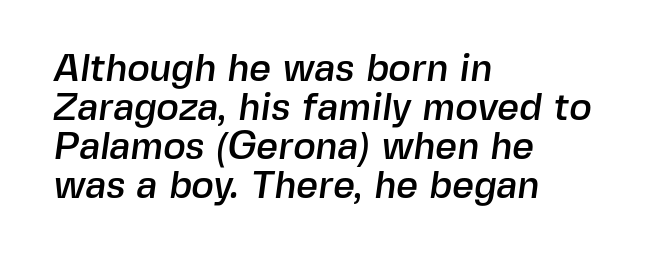
Q: Is the typeface a serif or a sans-serif typeface? A: Sans-serif.
Q: Is the text underlined? A: No.
Q: How is the paragraph aligned? A: Left-aligned.
Q: Is the spacing between letters normal or unusually wide? A: Normal.
Q: Is the spacing between lines tight, normal or loose? A: Tight.
Q: Width (condensed, normal, or wide)? A: Normal.
Q: x-height? A: Medium.
Q: Monospaced? A: No.
